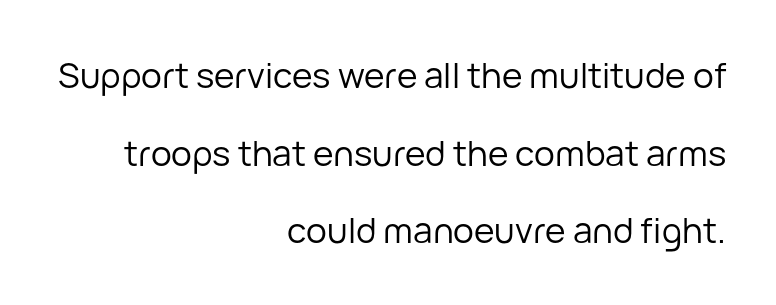
The image shows 35 px regular-weight sans-serif type, upright; set right-aligned, loose line spacing (2.22x), normal letter spacing, not underlined; low stroke contrast and a medium x-height.
